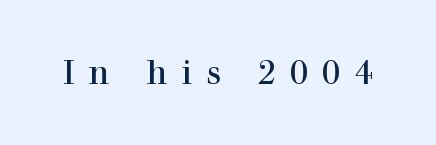
The image shows 33 px regular-weight serif type, upright; set unusually wide letter spacing (+0.42 em), not underlined; high stroke contrast and a medium x-height.
